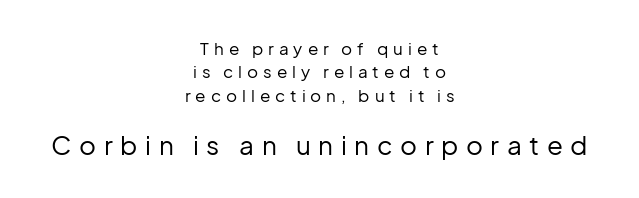
Check under the words: just untouched page. Caption: upper text group reduced, lower text group enlarged. Normally led — the rows are evenly, conventionally spaced. Unbolded letterforms with no extra heft. You could only call the tracking loose — the letters float apart. Does the lettering tilt? It doesn't — this is upright.
